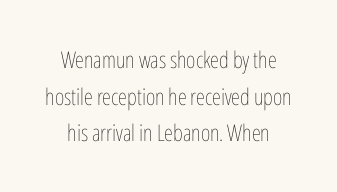
{"italic": "no", "bold": "no", "underline": "no", "line_spacing": "normal", "line_spacing_ratio": 1.59, "letter_spacing": "normal", "letter_spacing_em": 0.0, "glyph_px": 23}
